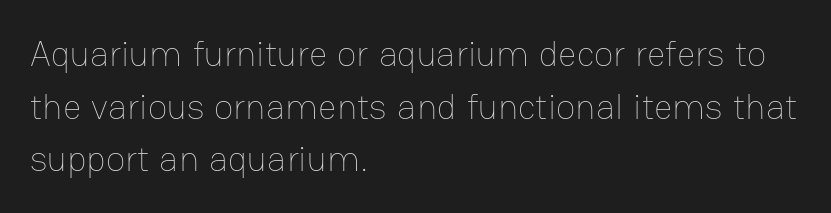
{"italic": "no", "bold": "no", "weight": "thin", "width": "normal", "stroke_contrast": "low", "x_height": "medium", "monospaced": "no", "underline": "no", "align": "left", "line_spacing": "normal", "line_spacing_ratio": 1.46, "letter_spacing": "normal", "letter_spacing_em": 0.0, "glyph_px": 36}
